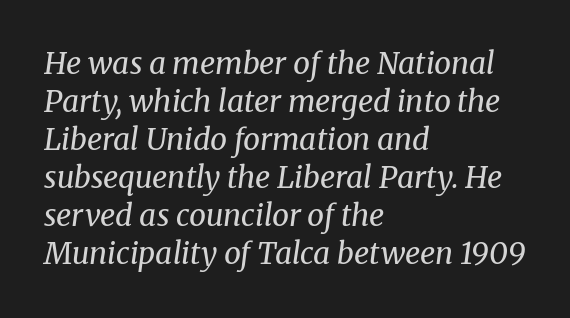
The image shows 30 px regular-weight serif type, italic (leaning right); set left-aligned, normal line spacing (1.27x), normal letter spacing, not underlined; medium stroke contrast and a medium x-height.
